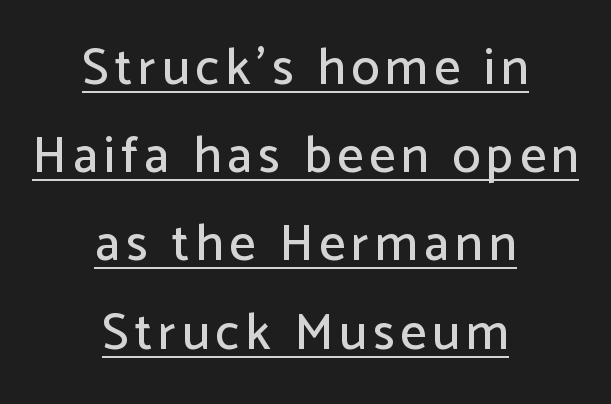
Q: Is the text italic (slanted)? A: No, it is upright.
Q: Is the typeface a serif or a sans-serif typeface? A: Sans-serif.
Q: Is the text underlined? A: Yes.
Q: How is the paragraph aligned? A: Centered.
Q: Width (condensed, normal, or wide)? A: Normal.
Q: Stroke contrast? A: Low.
Q: x-height? A: Medium.
Q: Monospaced? A: No.
